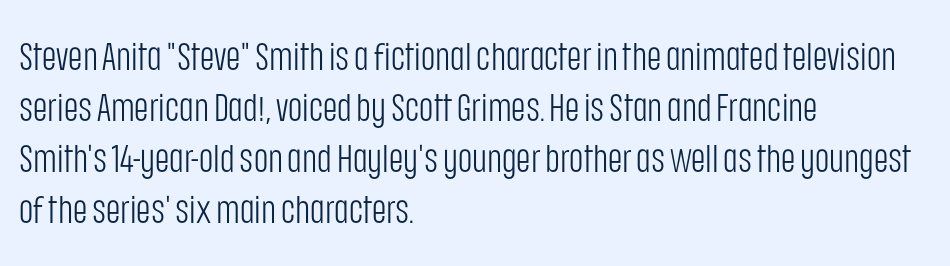
These lines are composed in type without serifs. Default kerning and tracking; the words read as compact shapes. Note the varied advance widths — an 'i' is clearly narrower than an 'm'. The lines sit at an ordinary, default distance from one another.
